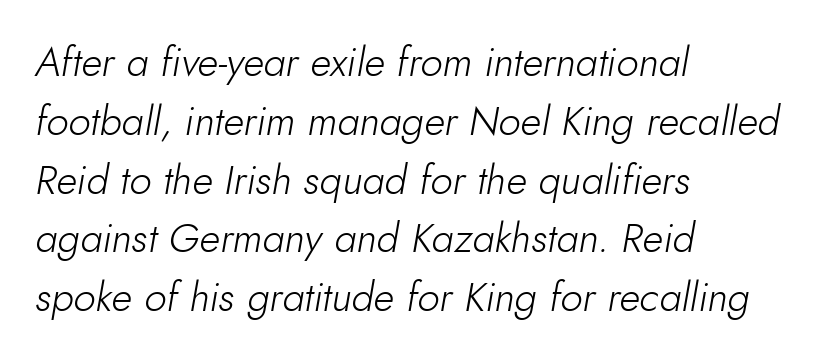
Q: Is the text bold? A: No.
Q: Is the text italic (slanted)? A: Yes, it leans right by about 10 degrees.
Q: Is the text underlined? A: No.
Q: How is the paragraph aligned? A: Left-aligned.
Q: Is the spacing between letters normal or unusually wide? A: Normal.
Q: Is the spacing between lines tight, normal or loose? A: Normal.
Q: Width (condensed, normal, or wide)? A: Normal.
Q: Stroke contrast? A: Low.
Q: x-height? A: Small.
Q: Monospaced? A: No.
